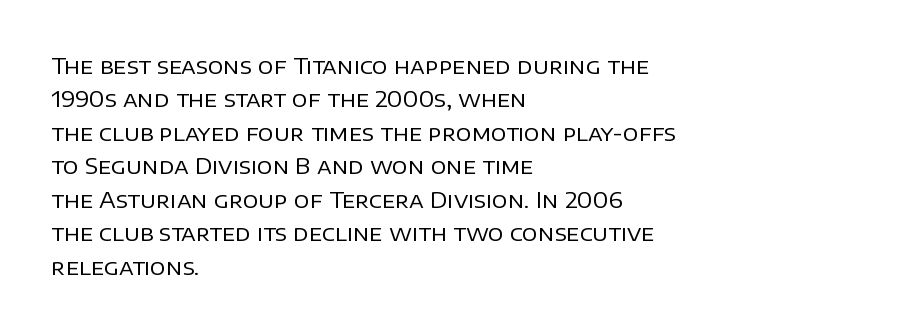
Q: Is the text bold? A: No.
Q: Is the text italic (slanted)? A: No, it is upright.
Q: Is the text underlined? A: No.
Q: How is the paragraph aligned? A: Left-aligned.
Q: Is the spacing between letters normal or unusually wide? A: Normal.
Q: Is the spacing between lines tight, normal or loose? A: Normal.
